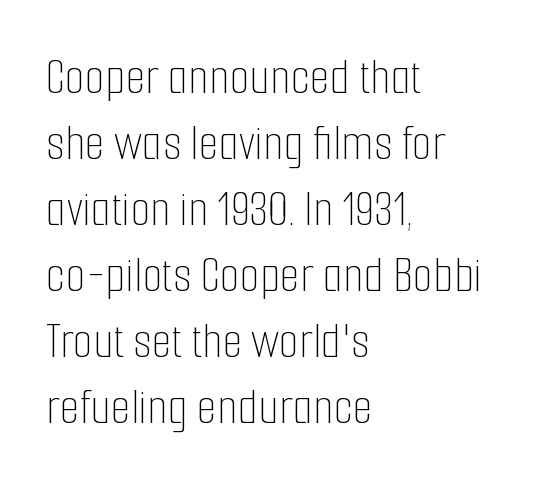
The image shows 52 px thin, condensed type, upright; set left-aligned, normal line spacing (1.27x), normal letter spacing, not underlined; low stroke contrast and a medium x-height.
